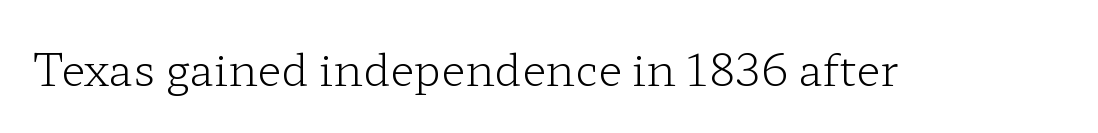
{"serif": "yes", "italic": "no", "bold": "no", "weight": "light", "width": "wide", "stroke_contrast": "low", "x_height": "medium", "monospaced": "no", "underline": "no", "letter_spacing": "normal", "letter_spacing_em": 0.0, "glyph_px": 44}
